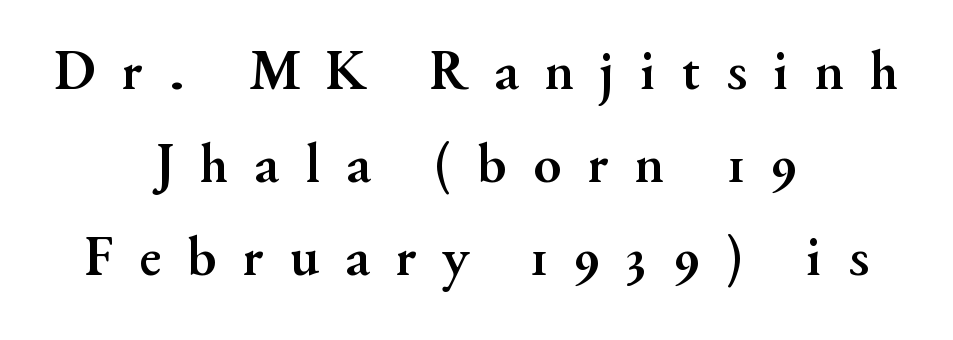
Typographic density is high because the face is bold. Each line is balanced around a shared central axis. Plain, unruled lines of type. Interline gaps are of average width in this sample. The lettering stays uniformly vertical, giving the passage a roman look.
